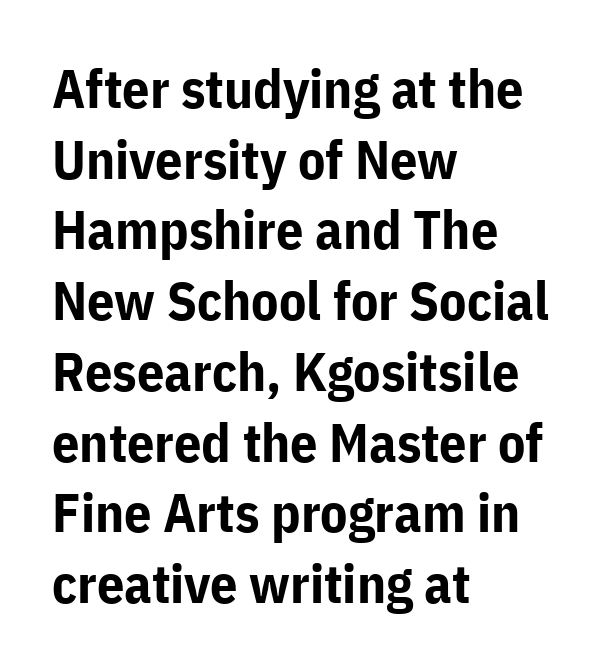
{"serif": "no", "italic": "no", "bold": "yes", "weight": "bold", "width": "normal", "stroke_contrast": "low", "x_height": "medium", "monospaced": "no", "underline": "no", "align": "left", "line_spacing": "normal", "line_spacing_ratio": 1.31, "letter_spacing": "normal", "letter_spacing_em": 0.0, "glyph_px": 54}
